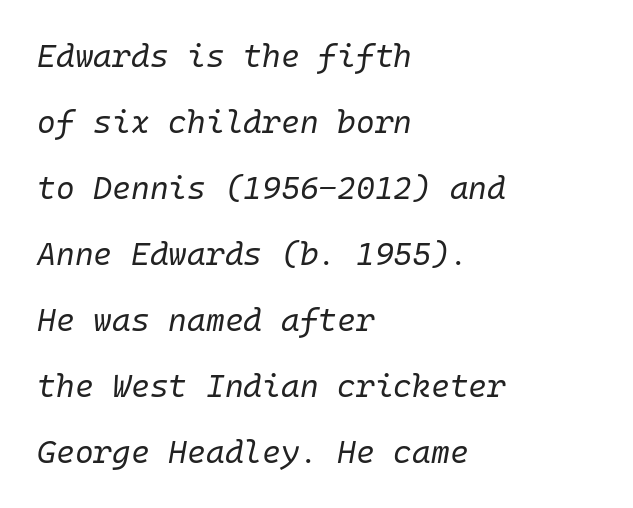
Q: Is the text bold? A: No.
Q: Is the text italic (slanted)? A: Yes, it leans right by about 10 degrees.
Q: Is the text underlined? A: No.
Q: How is the paragraph aligned? A: Left-aligned.
Q: Is the spacing between letters normal or unusually wide? A: Normal.
Q: Is the spacing between lines tight, normal or loose? A: Loose.
Q: Width (condensed, normal, or wide)? A: Normal.
Q: Stroke contrast? A: Low.
Q: x-height? A: Medium.
